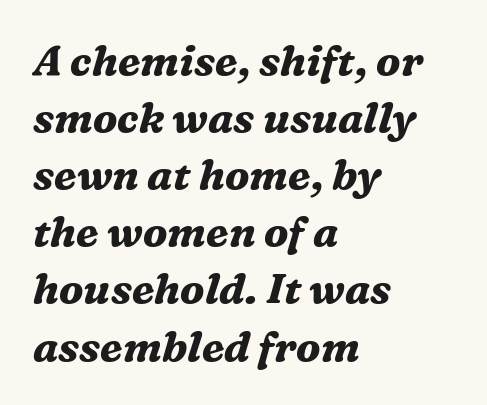
{"serif": "yes", "italic": "yes", "lean": "right", "slant_degrees": 16, "bold": "yes", "weight": "bold", "width": "normal", "stroke_contrast": "medium", "x_height": "medium", "monospaced": "no", "underline": "no", "align": "left", "line_spacing": "normal", "line_spacing_ratio": 1.36, "letter_spacing": "normal", "letter_spacing_em": 0.0, "glyph_px": 42}
